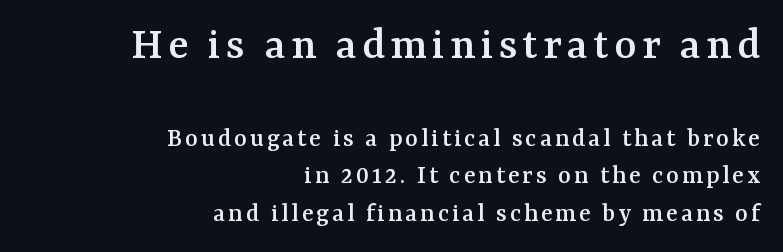
The image shows 47 px serif type, upright; set right-aligned, normal line spacing (1.39x), not underlined; the first (top) block is 1.74x larger; medium stroke contrast and a medium x-height.
